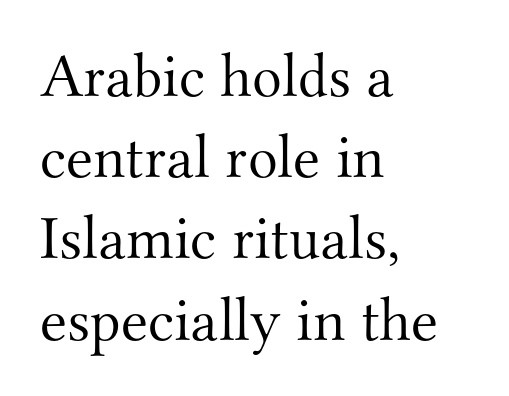
The lettering holds an erect, upright posture throughout. The letters advance in unequal steps, a hallmark of proportional type. The text was rendered using a seriffed face with decorative stroke endings. Compared with typical paragraphs, the rows here are spaced about the same. Beneath every word, the page is bare.
